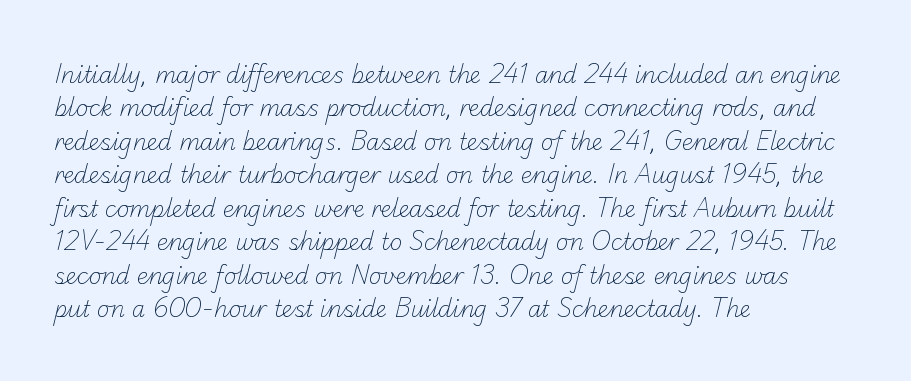
{"bold": "no", "underline": "no", "align": "left", "line_spacing": "normal", "line_spacing_ratio": 1.52, "letter_spacing": "normal", "letter_spacing_em": 0.0, "glyph_px": 22}
